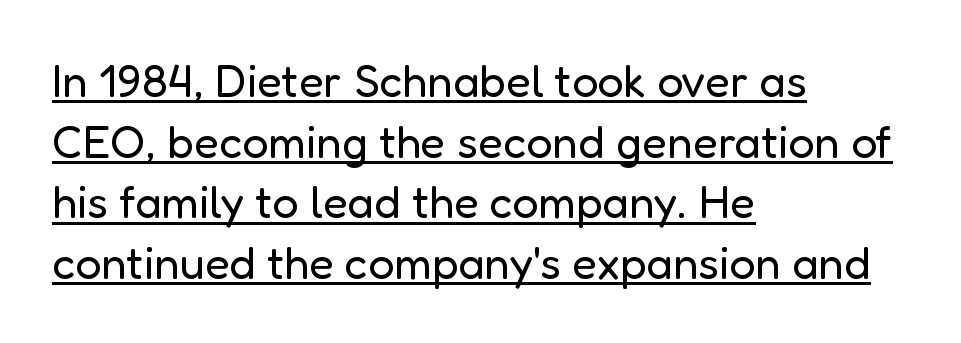
The image shows 46 px regular-weight sans-serif type, upright; set left-aligned, normal line spacing (1.32x), normal letter spacing, underlined; low stroke contrast and a medium x-height.
